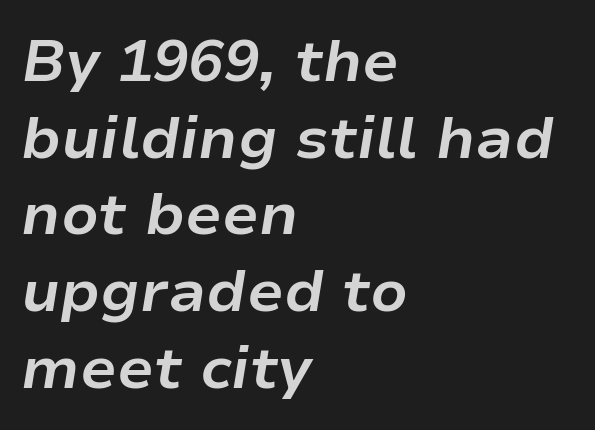
The image shows 59 px bold type, italic (leaning right); set left-aligned, normal line spacing (1.3x), normal letter spacing, not underlined; low stroke contrast and a medium x-height.
